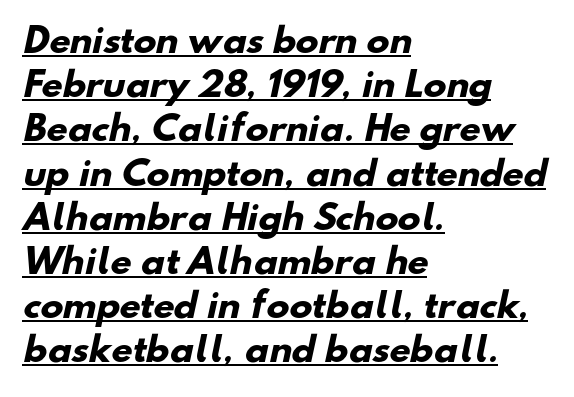
{"serif": "no", "bold": "yes", "weight": "heavy", "width": "normal", "stroke_contrast": "low", "x_height": "small", "monospaced": "no", "underline": "yes", "align": "left", "line_spacing": "normal", "line_spacing_ratio": 1.3, "letter_spacing": "normal", "letter_spacing_em": 0.0, "glyph_px": 34}
